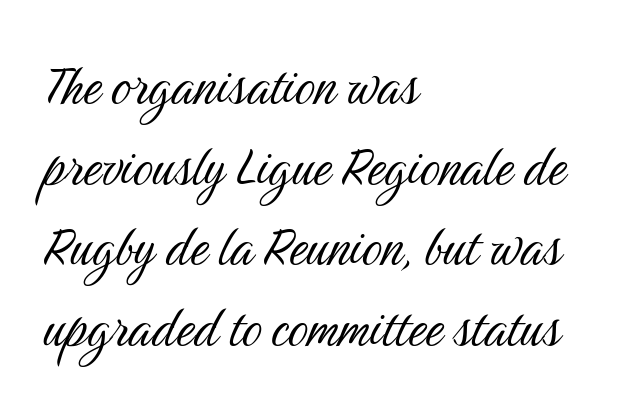
{"serif": "no", "bold": "no", "weight": "light", "width": "condensed", "stroke_contrast": "medium", "x_height": "medium", "monospaced": "no", "underline": "no", "align": "left", "line_spacing": "normal", "line_spacing_ratio": 1.28, "letter_spacing": "normal", "letter_spacing_em": 0.0, "glyph_px": 63}
